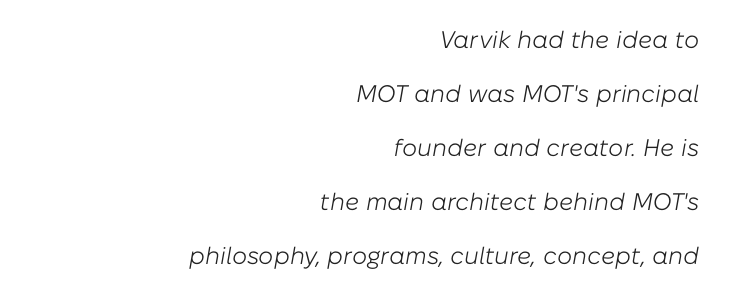
{"italic": "yes", "lean": "right", "slant_degrees": 10, "bold": "no", "underline": "no", "align": "right", "line_spacing": "loose", "line_spacing_ratio": 2.25, "letter_spacing": "normal", "letter_spacing_em": 0.0, "glyph_px": 24}
